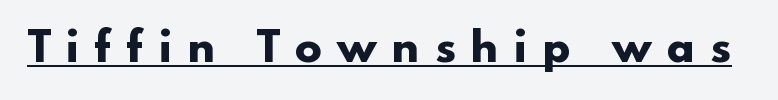
{"serif": "no", "italic": "no", "bold": "yes", "weight": "heavy", "width": "wide", "stroke_contrast": "low", "x_height": "small", "monospaced": "no", "underline": "yes", "letter_spacing": "wide", "letter_spacing_em": 0.37, "glyph_px": 40}
